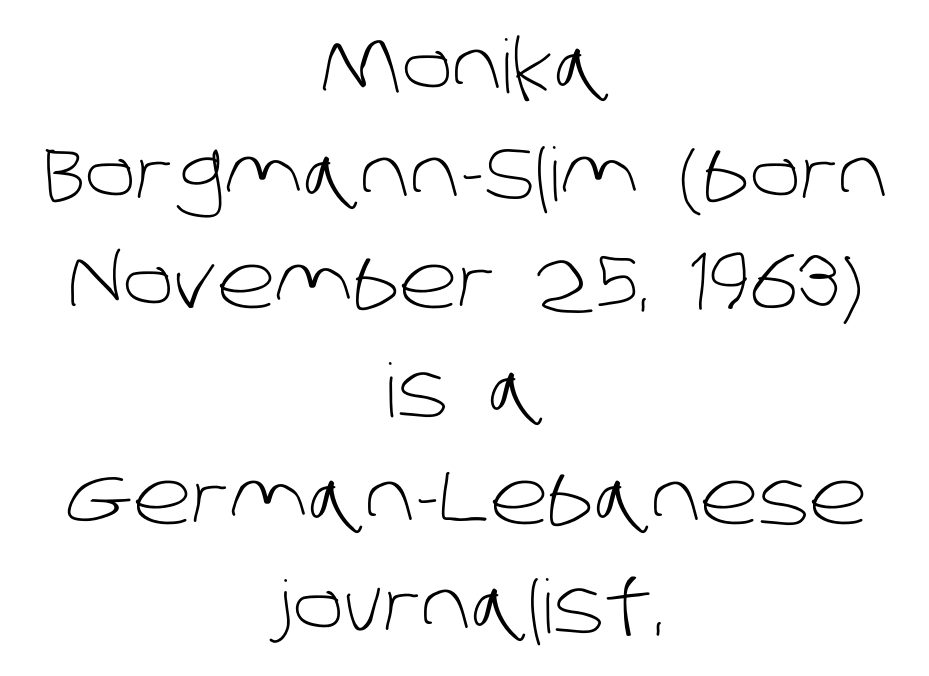
{"serif": "no", "bold": "no", "weight": "light", "width": "normal", "stroke_contrast": "low", "x_height": "large", "monospaced": "no", "underline": "no", "align": "center", "line_spacing": "normal", "line_spacing_ratio": 1.46, "letter_spacing": "normal", "letter_spacing_em": 0.0, "glyph_px": 74}
